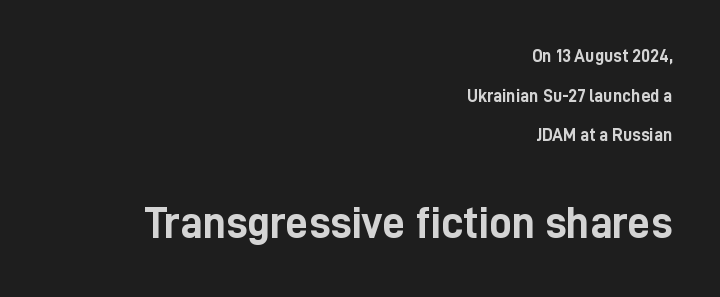
The image shows 45 px semibold, condensed sans-serif type, upright; set right-aligned, loose line spacing (2.2x), normal letter spacing, not underlined; the second (bottom) block is 2.5x larger; low stroke contrast and a medium x-height.
